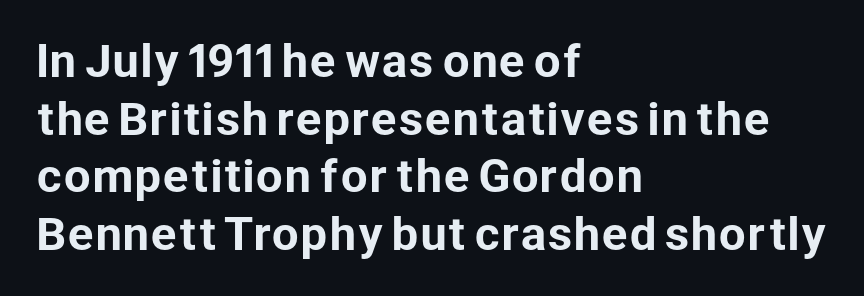
Compared with a centered layout, this one pins lines to the left instead. Examine the stroke ends and you'll find no serifs. Summary of vertical rhythm: regular, with standard interline spacing. Letters rest on an invisible, unmarked baseline. Italic: no, the glyphs are upright roman.
